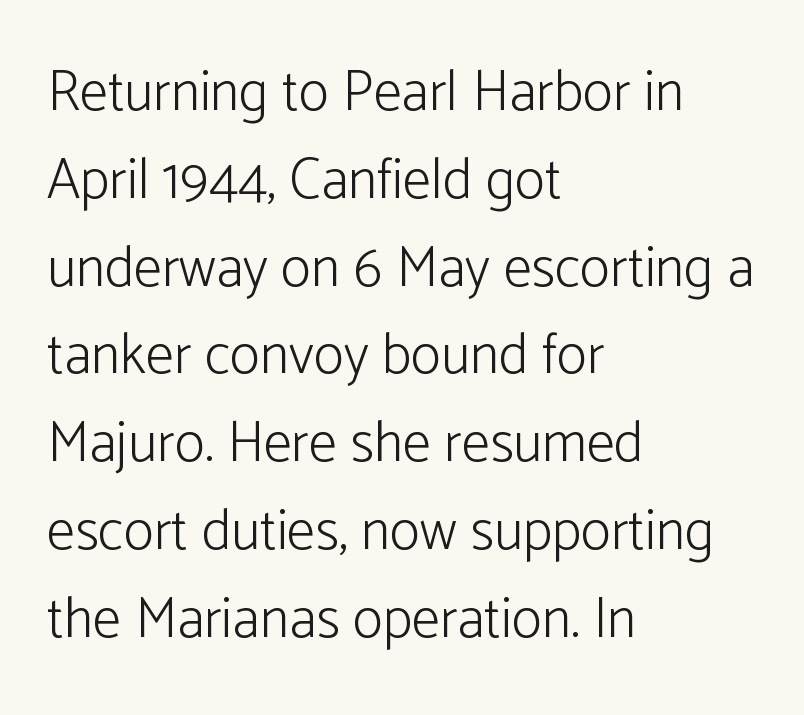
{"serif": "no", "italic": "no", "bold": "no", "weight": "light", "width": "normal", "stroke_contrast": "low", "x_height": "medium", "monospaced": "no", "underline": "no", "align": "left", "line_spacing": "normal", "line_spacing_ratio": 1.54, "letter_spacing": "normal", "letter_spacing_em": 0.0, "glyph_px": 57}
